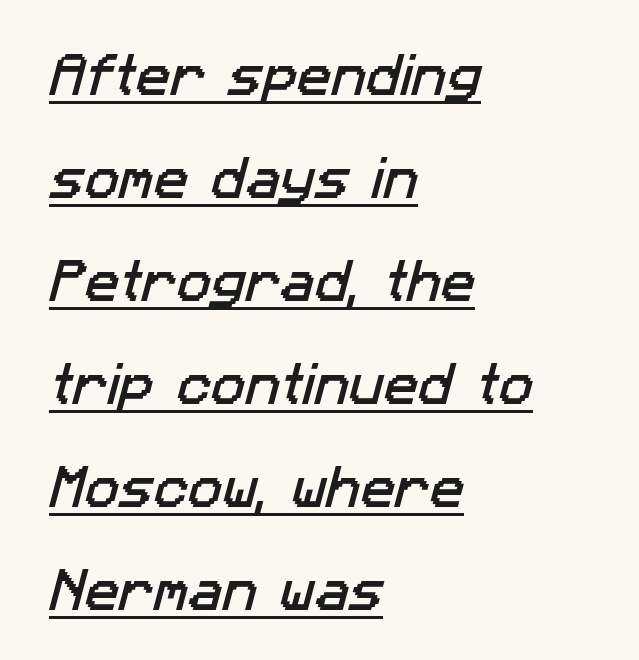
The type is set solid horizontally, with unmodified tracking. The typeface chosen for these lines omits serifs. The text block is weighted toward the left margin, trailing off unevenly rightward. The rendering uses natural spacing where letterforms have individual widths.
